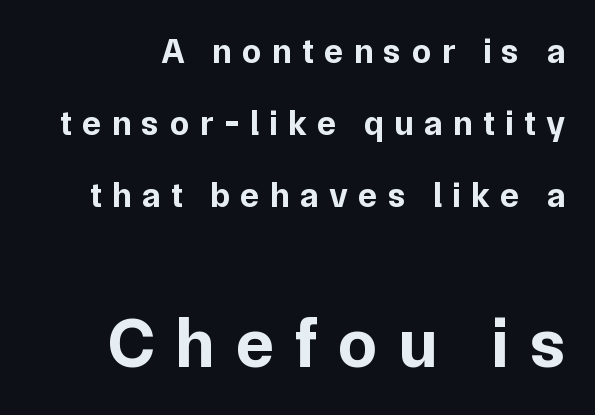
{"serif": "no", "italic": "no", "bold": "yes", "weight": "bold", "width": "normal", "stroke_contrast": "low", "x_height": "medium", "monospaced": "no", "underline": "no", "line_spacing": "loose", "line_spacing_ratio": 2.06, "letter_spacing": "wide", "letter_spacing_em": 0.3, "larger_block": "second", "size_ratio": 2.0, "glyph_px": 70}
